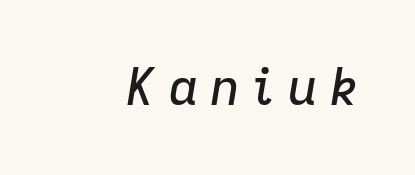
Q: Is the text italic (slanted)? A: Yes, it leans right by about 9 degrees.
Q: Is the text underlined? A: No.
Q: Is the spacing between letters normal or unusually wide? A: Unusually wide.
Q: Width (condensed, normal, or wide)? A: Normal.
Q: Stroke contrast? A: Low.
Q: x-height? A: Medium.
Q: Monospaced? A: No.
